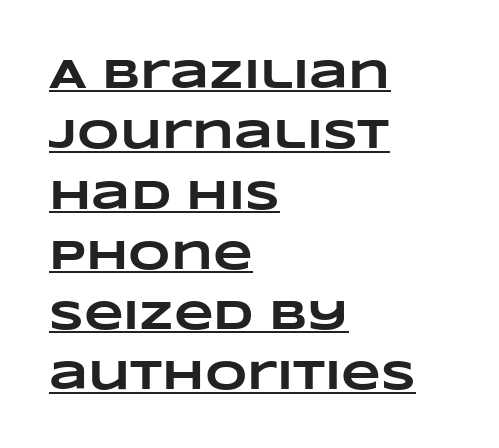
{"bold": "yes", "weight": "heavy", "width": "wide", "stroke_contrast": "low", "x_height": "large", "monospaced": "no", "underline": "yes", "align": "left", "line_spacing": "normal", "line_spacing_ratio": 1.47, "letter_spacing": "normal", "letter_spacing_em": 0.0, "glyph_px": 41}
